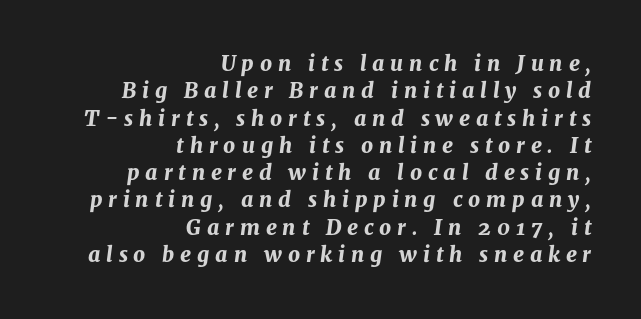
The image shows 21 px bold type, italic (leaning right); set right-aligned, normal line spacing (1.3x), unusually wide letter spacing (+0.28 em), not underlined.
